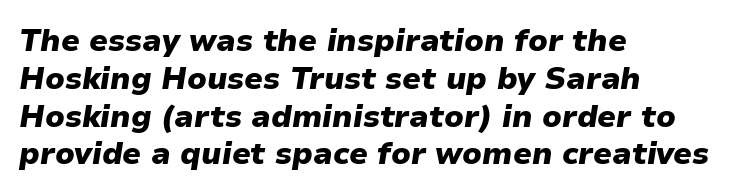
{"italic": "yes", "lean": "right", "slant_degrees": 9, "bold": "yes", "weight": "heavy", "width": "normal", "stroke_contrast": "low", "x_height": "medium", "monospaced": "no", "underline": "no", "align": "left", "line_spacing_ratio": 1.22, "letter_spacing": "normal", "letter_spacing_em": 0.0, "glyph_px": 31}
